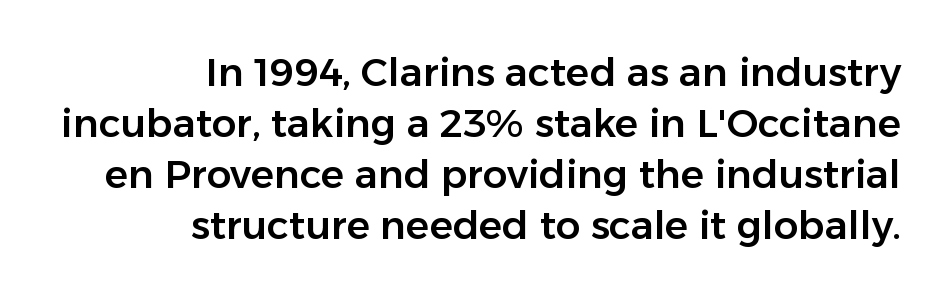
The image shows 39 px sans-serif type, upright; set right-aligned, normal line spacing (1.31x), normal letter spacing, not underlined; low stroke contrast and a medium x-height.
